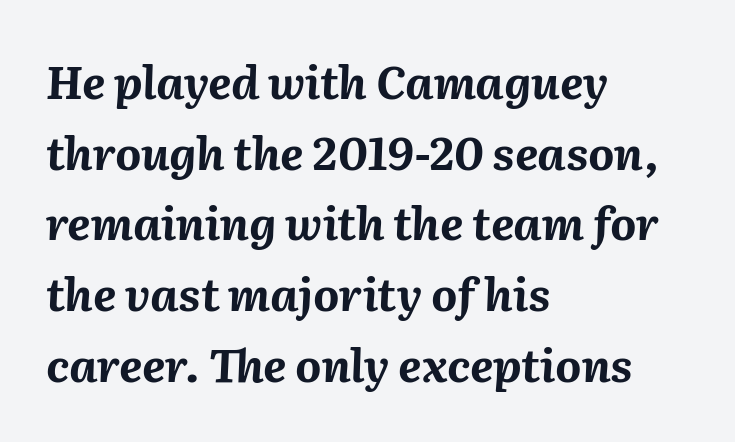
On the weight axis this lands at bold, roughly 700. Caption: multi-line text, flush left, ragged right. Spacing verdict: proportional, widths tailored to each character. You can tell it's italic because the verticals aren't actually vertical.
